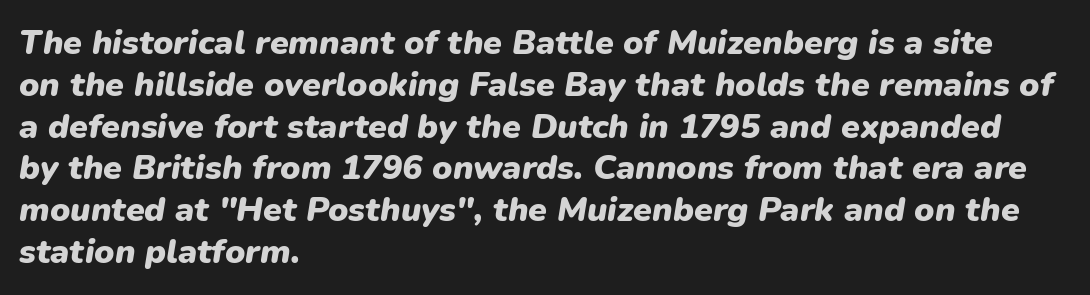
The image shows 34 px heavy type, italic (leaning right); set left-aligned, line spacing 1.23x, normal letter spacing, not underlined; low stroke contrast and a medium x-height.
